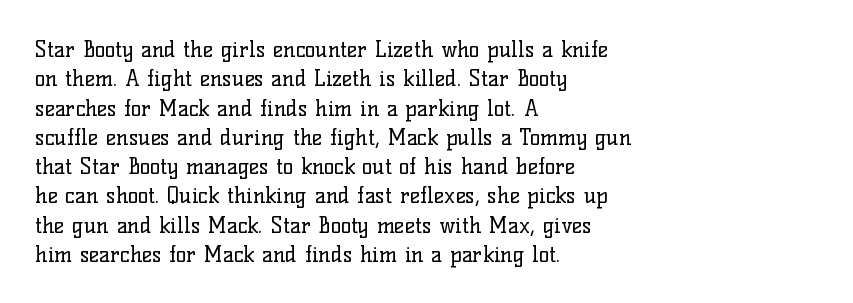
Q: Is the text bold? A: No.
Q: Is the text italic (slanted)? A: No, it is upright.
Q: Is the text underlined? A: No.
Q: How is the paragraph aligned? A: Left-aligned.
Q: Is the spacing between letters normal or unusually wide? A: Normal.
Q: Is the spacing between lines tight, normal or loose? A: Normal.
